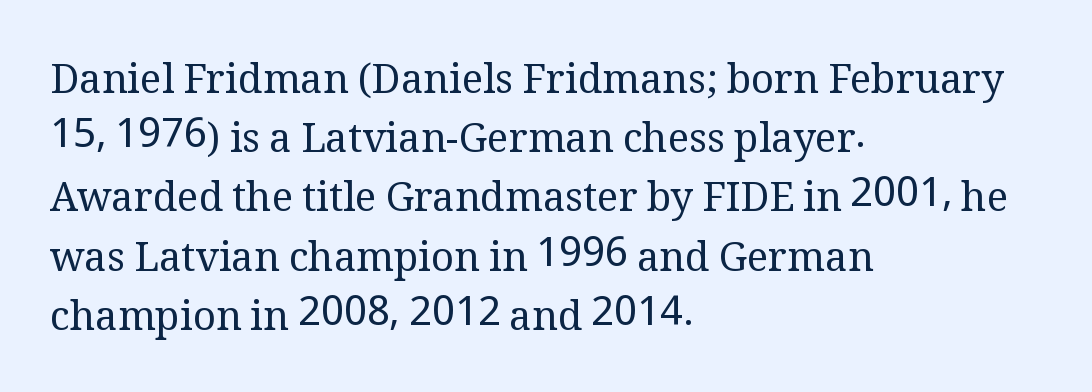
The image shows 40 px regular-weight serif type, upright; set left-aligned, normal line spacing (1.48x), normal letter spacing, not underlined; medium stroke contrast and a medium x-height.
